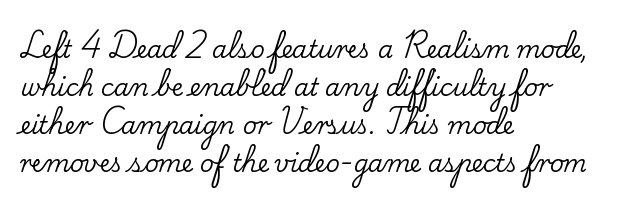
{"underline": "no", "align": "left", "line_spacing": "normal", "line_spacing_ratio": 1.59, "letter_spacing": "normal", "letter_spacing_em": 0.0, "glyph_px": 24}
